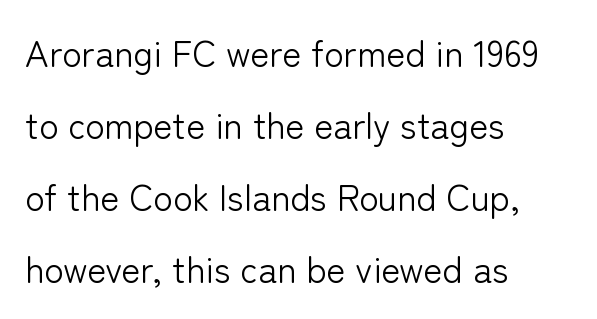
Q: Is the text bold? A: No.
Q: Is the text italic (slanted)? A: No, it is upright.
Q: Is the typeface a serif or a sans-serif typeface? A: Sans-serif.
Q: Is the text underlined? A: No.
Q: How is the paragraph aligned? A: Left-aligned.
Q: Is the spacing between letters normal or unusually wide? A: Normal.
Q: Is the spacing between lines tight, normal or loose? A: Loose.
Q: Width (condensed, normal, or wide)? A: Normal.
Q: Stroke contrast? A: Low.
Q: x-height? A: Medium.
Q: Monospaced? A: No.
